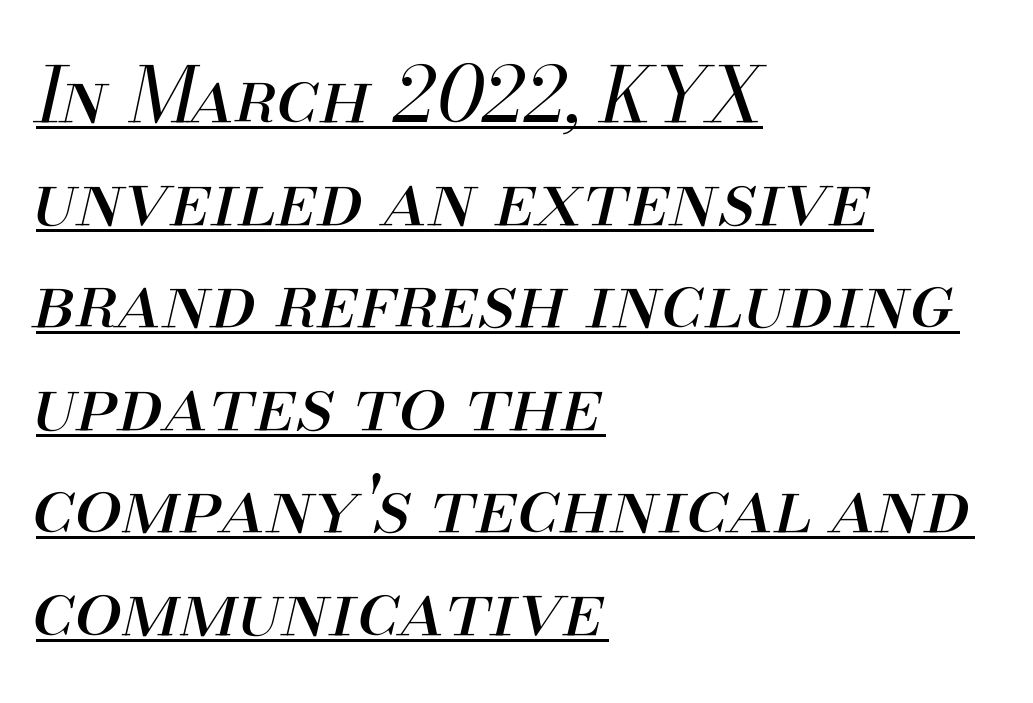
{"italic": "yes", "lean": "right", "slant_degrees": 13, "bold": "no", "weight": "regular", "width": "normal", "stroke_contrast": "medium", "x_height": "small", "monospaced": "no", "underline": "yes", "align": "left", "line_spacing": "normal", "line_spacing_ratio": 1.35, "letter_spacing": "normal", "letter_spacing_em": 0.0, "glyph_px": 76}
